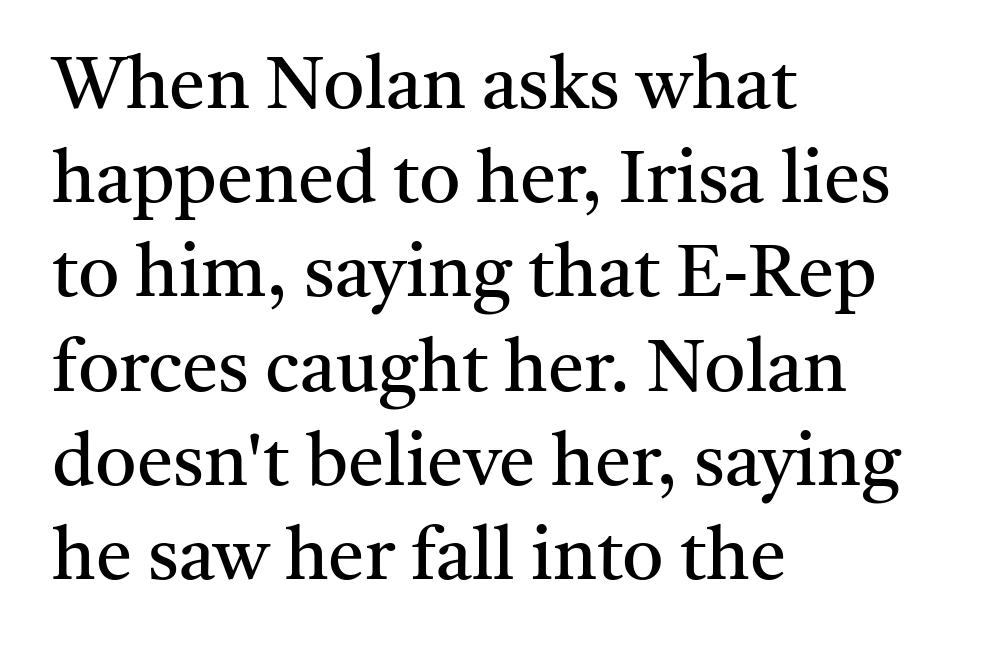
The image shows 73 px regular-weight serif type, upright; set left-aligned, normal line spacing (1.29x), normal letter spacing, not underlined; medium stroke contrast and a medium x-height.
